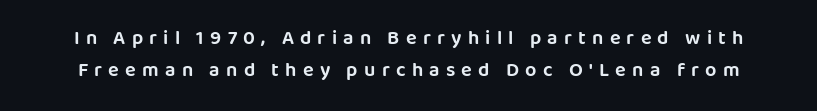
{"italic": "no", "underline": "no", "line_spacing": "normal", "line_spacing_ratio": 1.61, "letter_spacing": "wide", "letter_spacing_em": 0.31, "glyph_px": 20}
